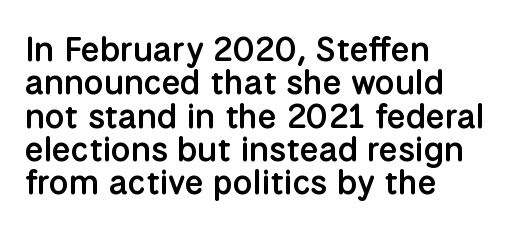
{"serif": "no", "italic": "no", "bold": "semi", "weight": "semibold", "width": "normal", "stroke_contrast": "low", "x_height": "medium", "monospaced": "no", "underline": "no", "align": "left", "line_spacing": "tight", "line_spacing_ratio": 0.98, "letter_spacing": "normal", "letter_spacing_em": 0.0, "glyph_px": 34}
